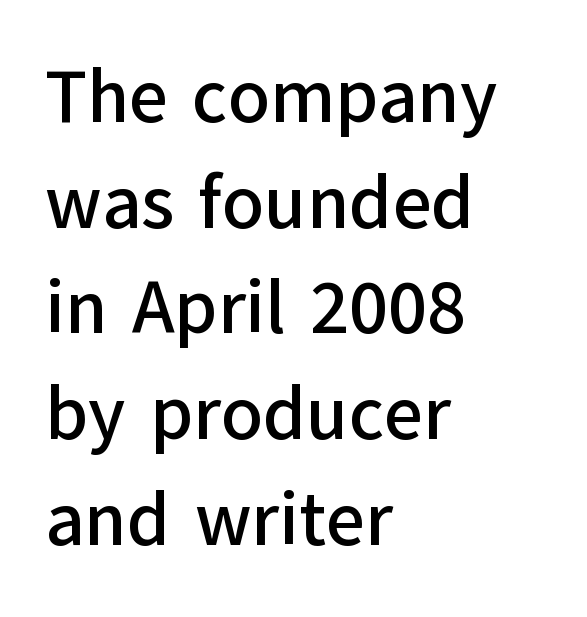
Q: Is the text italic (slanted)? A: No, it is upright.
Q: Is the typeface a serif or a sans-serif typeface? A: Sans-serif.
Q: Is the text underlined? A: No.
Q: How is the paragraph aligned? A: Left-aligned.
Q: Is the spacing between letters normal or unusually wide? A: Normal.
Q: Is the spacing between lines tight, normal or loose? A: Normal.
Q: Width (condensed, normal, or wide)? A: Normal.
Q: Stroke contrast? A: Low.
Q: x-height? A: Medium.
Q: Monospaced? A: No.
